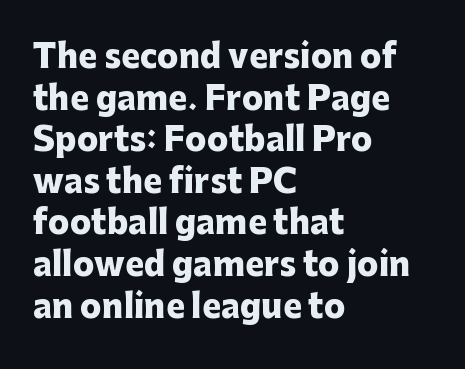
Vertically, the passage feels balanced, rows spaced as you'd expect. No extra tracking has been applied to these lines. The typeface chosen for these lines omits serifs. These words are printed bold, with thick strokes throughout. The letters stand upright; this is a roman face. Do the characters align in a grid? No, the font is proportional.
